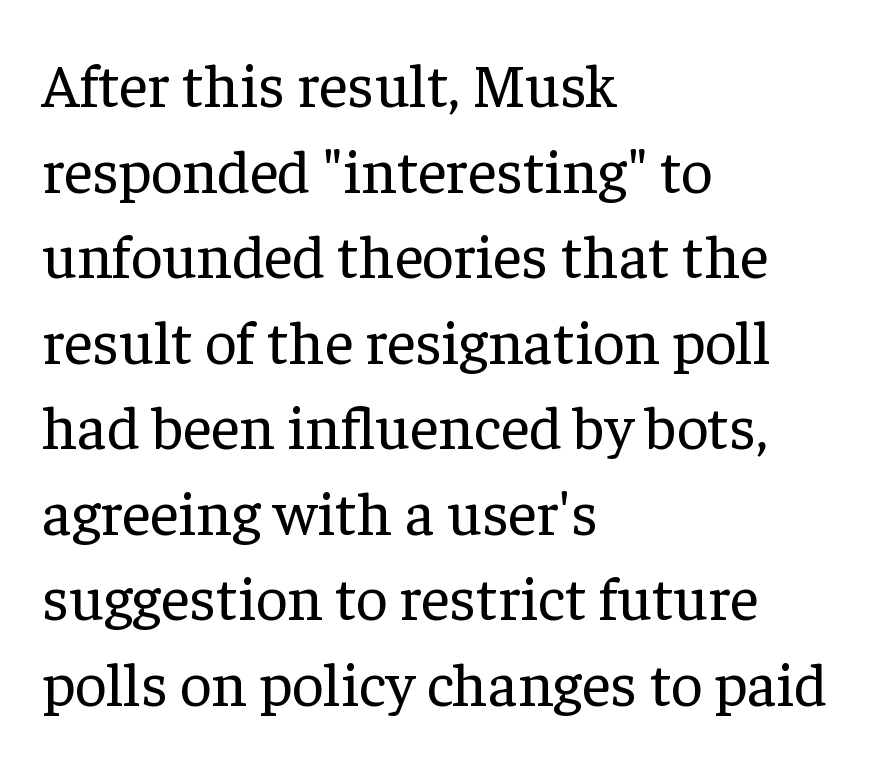
The letters stand upright; this is a roman face. The area under the type is left untouched. Note the varied advance widths — an 'i' is clearly narrower than an 'm'. To sum up the face: it has serifs.
